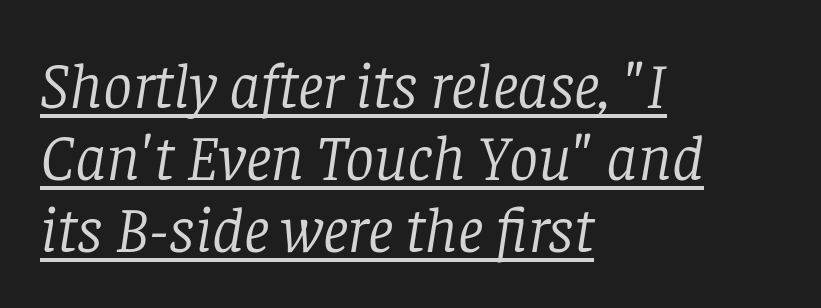
The image shows 65 px light serif type, italic (leaning right); set left-aligned, tight line spacing (1.11x), normal letter spacing, underlined; low stroke contrast and a large x-height.
